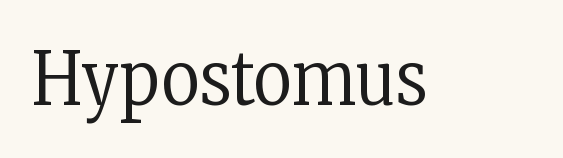
The image shows 74 px regular-weight, condensed serif type, upright; set normal letter spacing, not underlined; low stroke contrast and a medium x-height.
